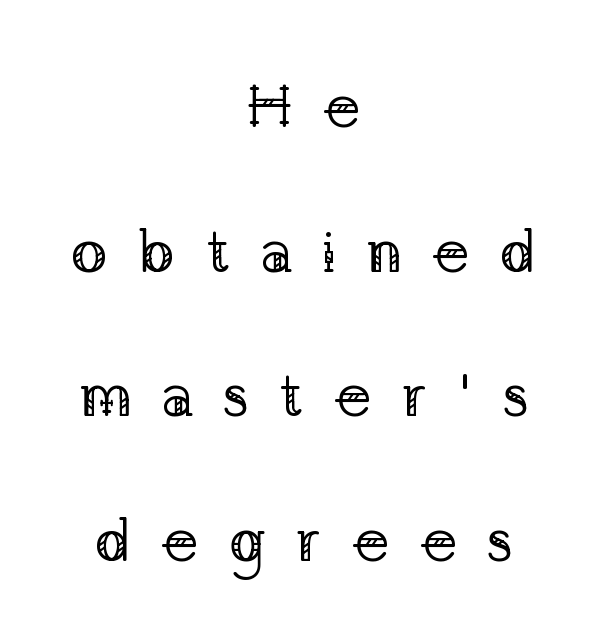
{"serif": "yes", "italic": "no", "bold": "no", "weight": "regular", "width": "normal", "stroke_contrast": "low", "x_height": "medium", "monospaced": "no", "underline": "no", "align": "center", "line_spacing": "loose", "line_spacing_ratio": 2.37, "letter_spacing": "wide", "letter_spacing_em": 0.48, "glyph_px": 61}
